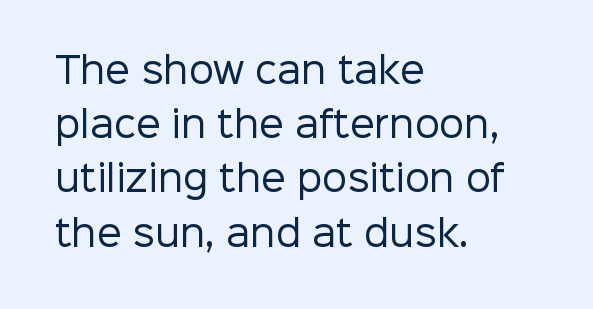
The image shows 35 px regular-weight sans-serif type, upright; set left-aligned, normal line spacing (1.55x), normal letter spacing, not underlined; low stroke contrast and a medium x-height.
